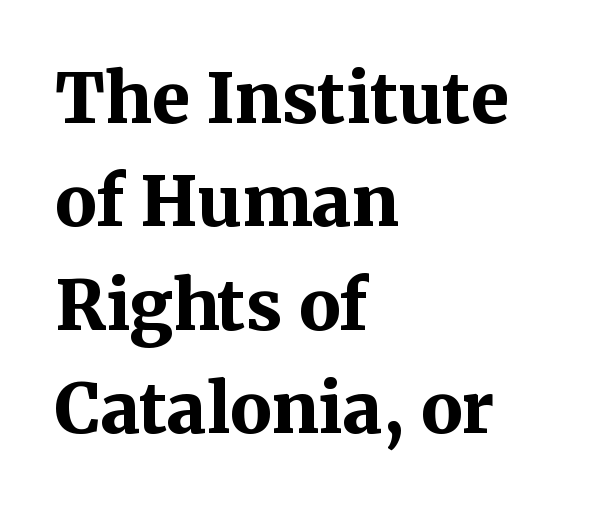
Plain, unruled lines of type. If you drew a ruler down the left edge, every line would touch it. Stroke thickness is high; the sample reads as a true bold. Check where the strokes stop: tiny serifs finish them off. The letters stand upright; this is a roman face.
